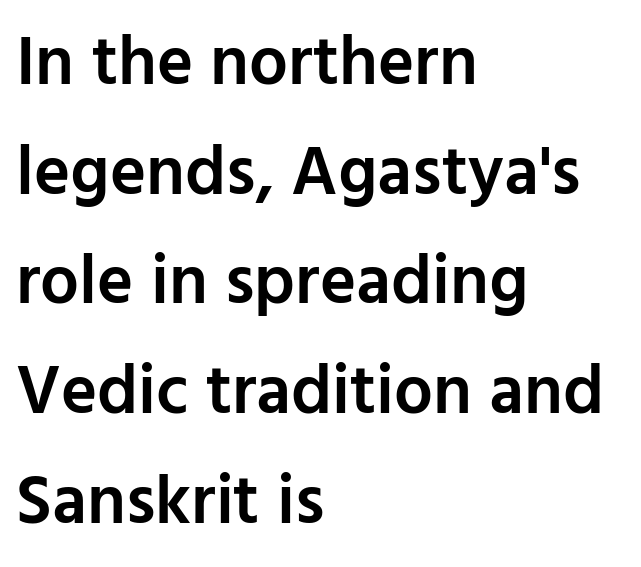
Q: Is the text bold? A: Semi-bold.
Q: Is the text italic (slanted)? A: No, it is upright.
Q: Is the typeface a serif or a sans-serif typeface? A: Sans-serif.
Q: Is the text underlined? A: No.
Q: How is the paragraph aligned? A: Left-aligned.
Q: Is the spacing between letters normal or unusually wide? A: Normal.
Q: Is the spacing between lines tight, normal or loose? A: Normal.
Q: Width (condensed, normal, or wide)? A: Normal.
Q: Stroke contrast? A: Low.
Q: x-height? A: Medium.
Q: Monospaced? A: No.
